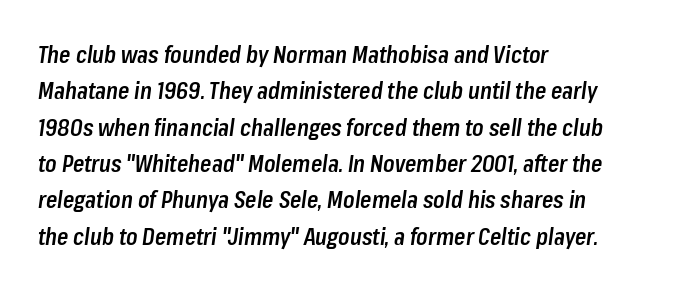
The tracking reads as untouched default to a designer's eye. Leftover space on each line is placed entirely after the last word. Evenly set lines give the paragraph a standard silhouette. What weight is shown? A semibold, between regular and bold. Unmarked baselines from the first word to the last. The specimen reads as italic at a glance.
